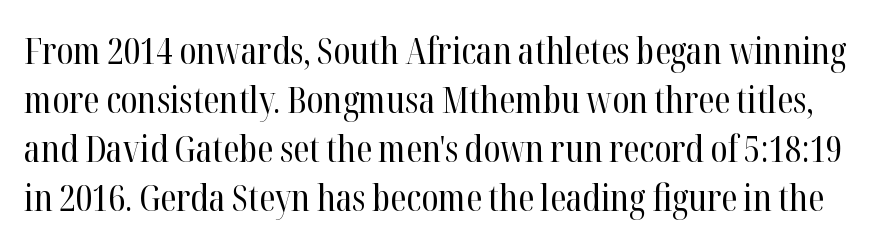
The image shows 37 px regular-weight, condensed serif type, upright; set normal line spacing (1.32x), normal letter spacing, not underlined; high stroke contrast and a medium x-height.
